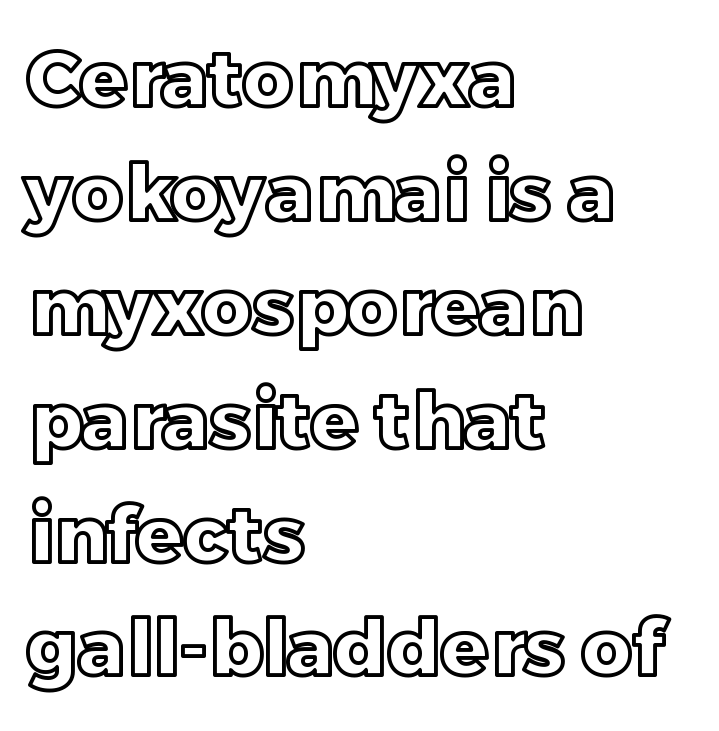
{"italic": "no", "width": "normal", "x_height": "large", "monospaced": "no", "underline": "no", "align": "left", "line_spacing": "normal", "line_spacing_ratio": 1.46, "letter_spacing": "normal", "letter_spacing_em": 0.0, "glyph_px": 78}
